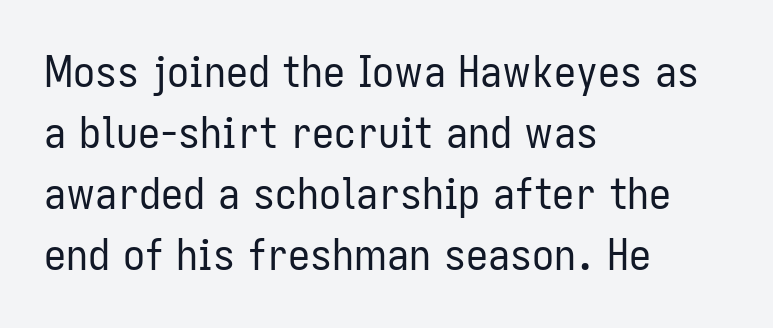
In terms of letterspacing, this is plain default setting. Style check: upright. Unlike a traditional serif, this face leaves its strokes unadorned. Nothing heavy about these letters — not bold at all.
